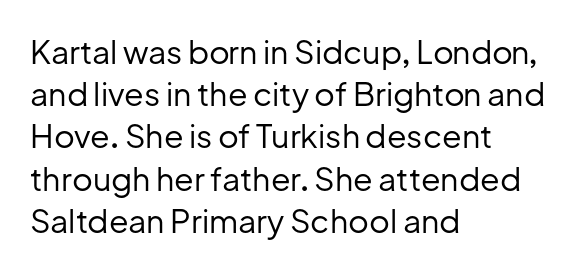
{"serif": "no", "italic": "no", "bold": "no", "weight": "regular", "width": "normal", "stroke_contrast": "low", "x_height": "medium", "monospaced": "no", "underline": "no", "align": "left", "line_spacing": "normal", "line_spacing_ratio": 1.32, "letter_spacing": "normal", "letter_spacing_em": 0.0, "glyph_px": 32}
